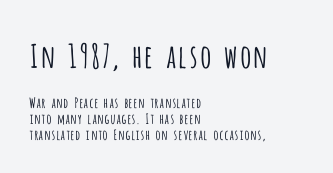
The image shows 32 px light, condensed sans-serif type, upright; set left-aligned, tight line spacing (1.14x), normal letter spacing, not underlined; the first (top) block is 2.29x larger; low stroke contrast and a large x-height.
